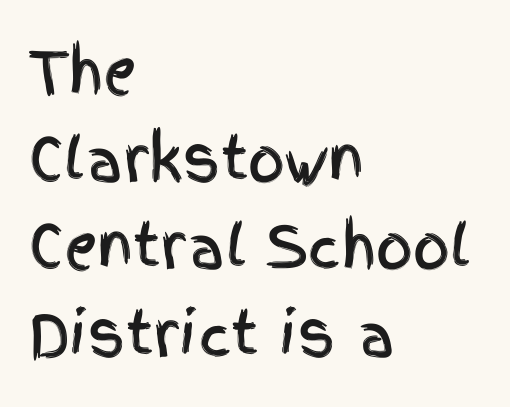
The designer went with a sans here, leaving each stem footless. Leading matches the norm, producing a regular column. The passage shown is not underscored anywhere. Nobody touched the tracking dial on this one. The lines in this sample share a left origin and differ only in where they stop. Think of a printed novel: that variable character pitch is what you see here.
